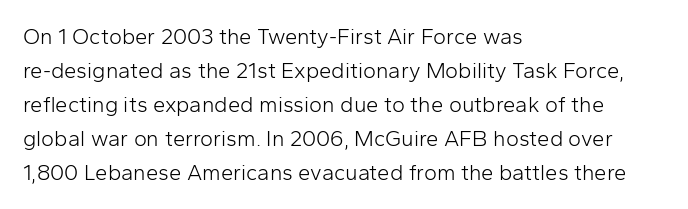
{"italic": "no", "bold": "no", "underline": "no", "align": "left", "line_spacing": "normal", "line_spacing_ratio": 1.54, "letter_spacing": "normal", "letter_spacing_em": 0.0, "glyph_px": 22}
